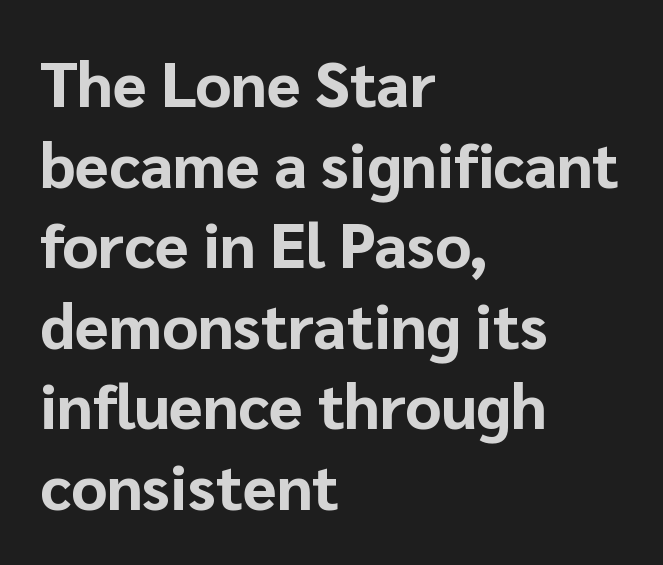
The image shows 62 px bold sans-serif type, upright; set left-aligned, normal line spacing (1.3x), normal letter spacing, not underlined; low stroke contrast and a medium x-height.
